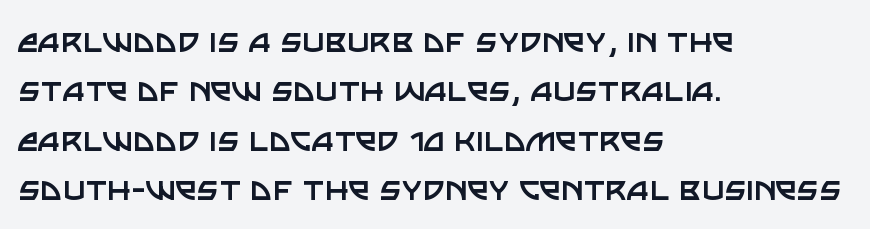
Q: Is the text bold? A: No.
Q: Is the text italic (slanted)? A: No, it is upright.
Q: Is the typeface a serif or a sans-serif typeface? A: Sans-serif.
Q: Is the text underlined? A: No.
Q: How is the paragraph aligned? A: Left-aligned.
Q: Is the spacing between letters normal or unusually wide? A: Normal.
Q: Is the spacing between lines tight, normal or loose? A: Normal.
Q: Width (condensed, normal, or wide)? A: Normal.
Q: Stroke contrast? A: Low.
Q: x-height? A: Large.
Q: Monospaced? A: No.
